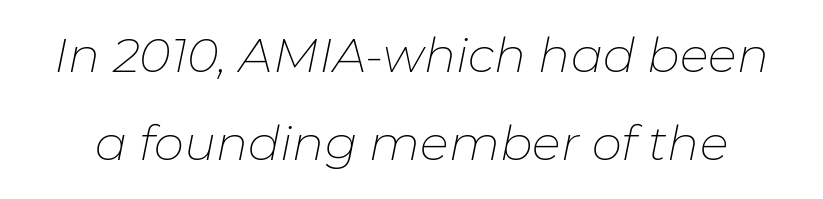
Observe the lean: these are italic letterforms. Note the varied advance widths — an 'i' is clearly narrower than an 'm'. Does extra space separate the letters? No, they use regular spacing. Type without underlining.
